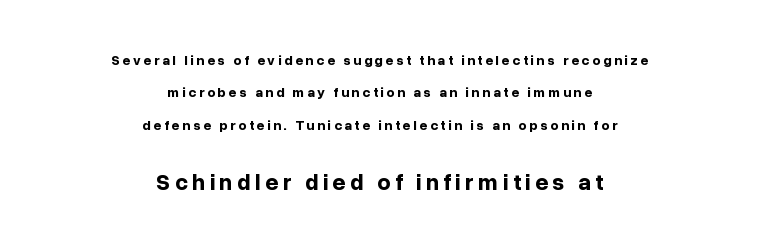
The image shows 23 px bold type, upright; set centered, loose line spacing (2.32x), not underlined; the second (bottom) block is 1.64x larger.
